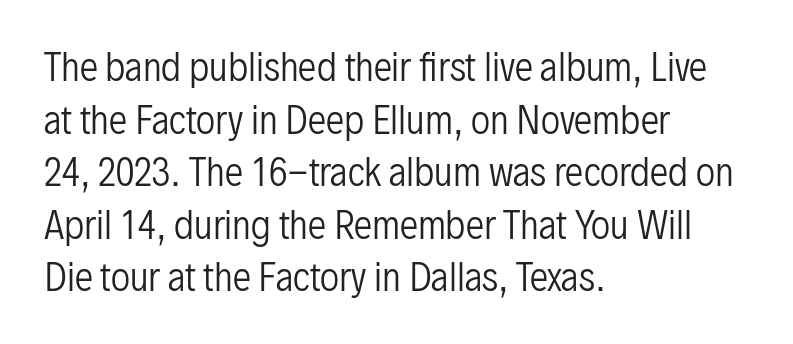
The image shows 37 px regular-weight, condensed sans-serif type, upright; set left-aligned, normal line spacing (1.42x), normal letter spacing, not underlined; low stroke contrast and a medium x-height.
